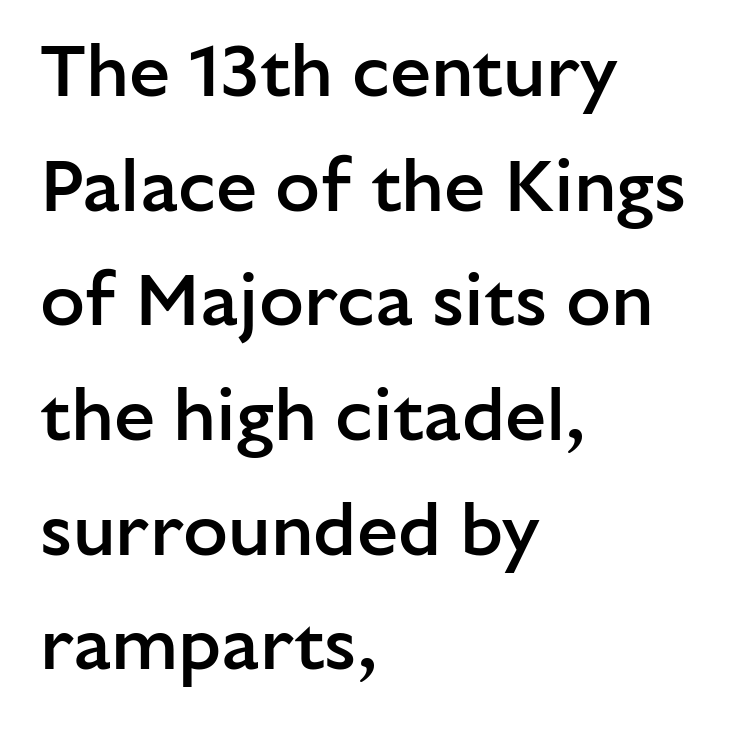
{"serif": "no", "italic": "no", "bold": "semi", "weight": "semibold", "width": "normal", "stroke_contrast": "low", "x_height": "medium", "monospaced": "no", "underline": "no", "align": "left", "line_spacing": "normal", "line_spacing_ratio": 1.55, "letter_spacing": "normal", "letter_spacing_em": 0.0, "glyph_px": 74}
